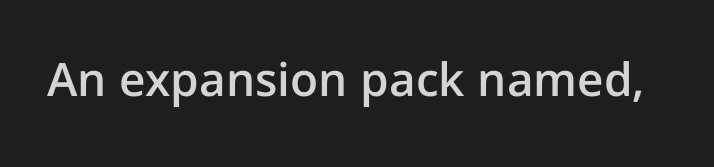
{"serif": "no", "italic": "no", "bold": "semi", "weight": "semibold", "width": "normal", "stroke_contrast": "low", "x_height": "medium", "monospaced": "no", "underline": "no", "letter_spacing": "normal", "letter_spacing_em": 0.0, "glyph_px": 46}
